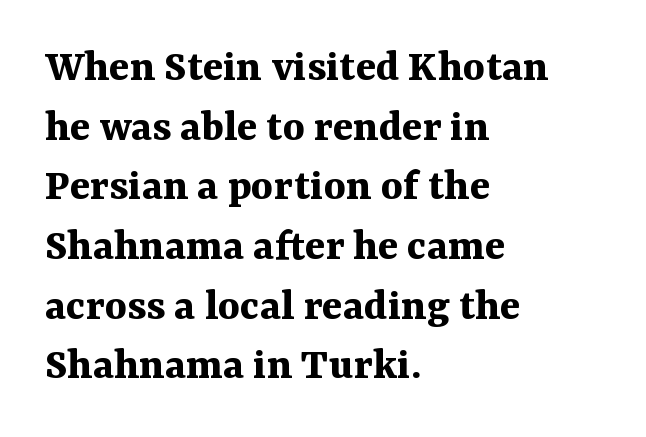
{"serif": "yes", "italic": "no", "bold": "yes", "weight": "bold", "width": "normal", "stroke_contrast": "medium", "x_height": "medium", "monospaced": "no", "underline": "no", "align": "left", "line_spacing": "normal", "line_spacing_ratio": 1.27, "letter_spacing": "normal", "letter_spacing_em": 0.0, "glyph_px": 47}
